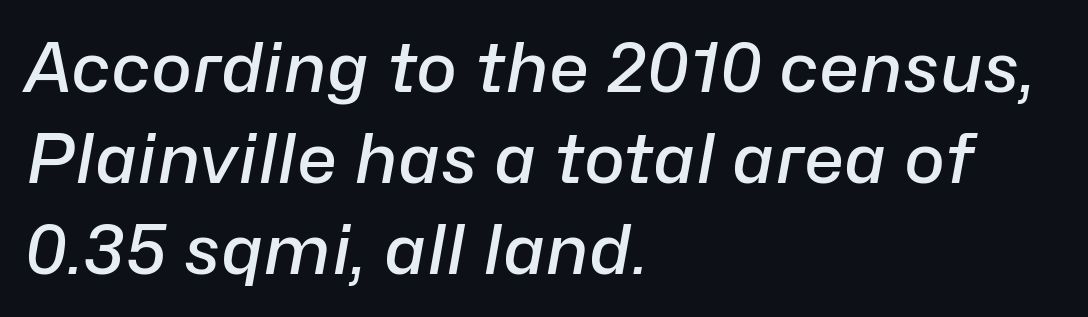
The passage is arranged the way most books set body copy — flush left. The rendering applies a slant to the glyphs. One glance says typical: line gaps are just what's usual. As a designer I'd log this as weight 600, semibold. Each word holds together tightly as a unit, with standard inter-letter gaps.
